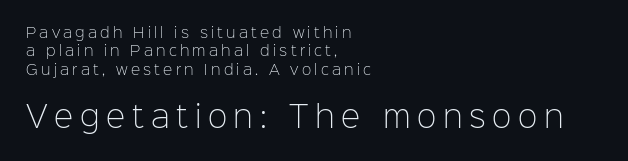
Each letter keeps its own natural width here, so spacing adapts to shape. Underlining? Definitely not there. The tracking reads as deliberately expanded to a designer's eye. Bigger letters appear in the bottom chunk; the top chunk is reduced.
